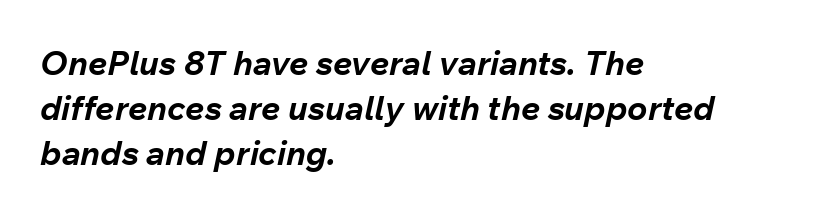
{"italic": "yes", "lean": "right", "slant_degrees": 12, "bold": "yes", "weight": "bold", "width": "normal", "stroke_contrast": "low", "x_height": "medium", "monospaced": "no", "underline": "no", "align": "left", "line_spacing": "normal", "line_spacing_ratio": 1.33, "letter_spacing": "normal", "letter_spacing_em": 0.0, "glyph_px": 34}
